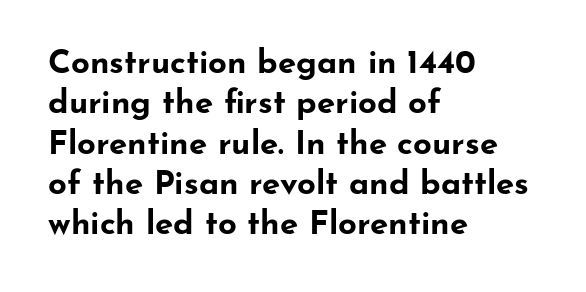
{"serif": "no", "italic": "no", "bold": "yes", "weight": "bold", "width": "wide", "stroke_contrast": "low", "x_height": "small", "monospaced": "no", "underline": "no", "align": "left", "line_spacing_ratio": 1.22, "letter_spacing": "normal", "letter_spacing_em": 0.0, "glyph_px": 33}
